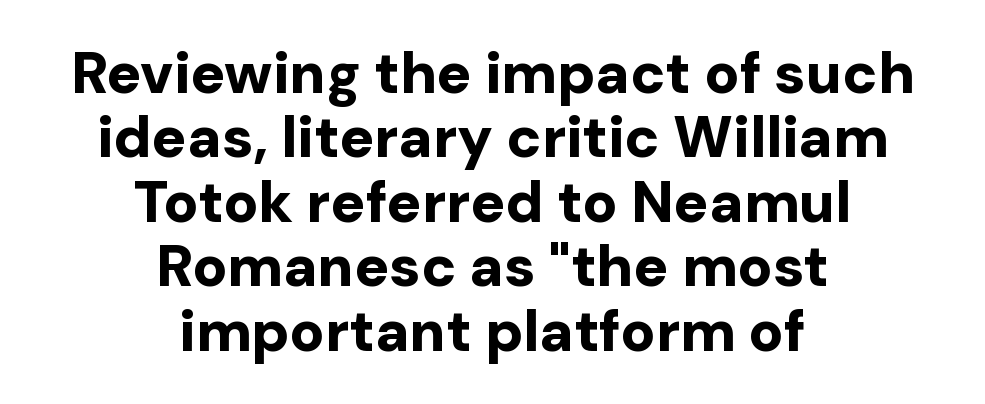
The image shows 58 px bold sans-serif type, upright; set centered, tight line spacing (1.11x), normal letter spacing, not underlined; low stroke contrast and a medium x-height.
